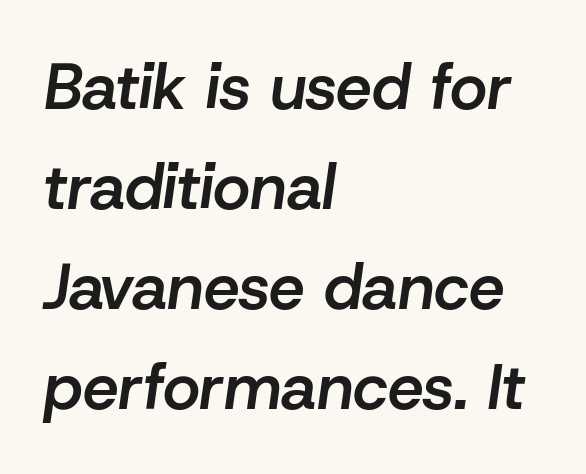
The lines are quadded left. Decoration check: the copy has no underline. The strokes are fattened partway — semibold, not bold. Compared with typical body copy, the letter spacing here is the same. The designer left line spacing at the default.
